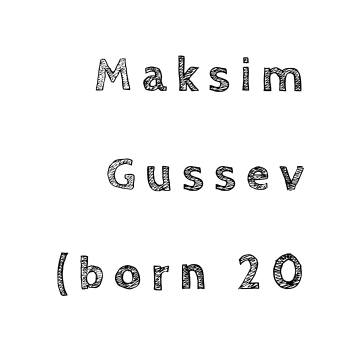
The image shows 48 px text type, upright; set right-aligned, loose line spacing (2.06x), unusually wide letter spacing (+0.2 em), not underlined; a large x-height.
